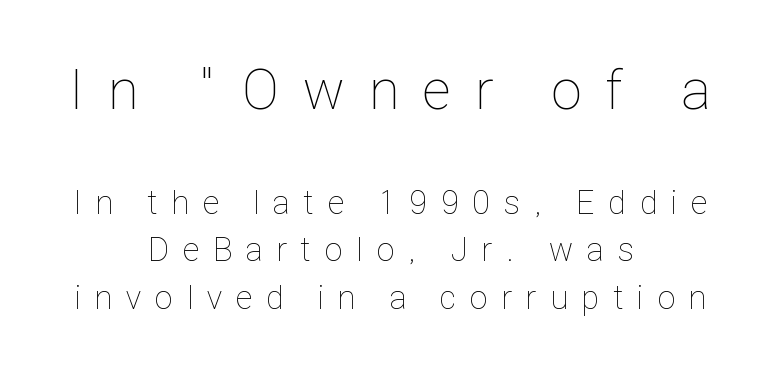
The rendering inserts visible extra space after every character. The passage shown is typed in a proportional face where columns would drift. This layout puts the oversized block above and the modest block below. Caption: multi-line text, centered on the measure. Weight class: somewhere from thin through regular.
